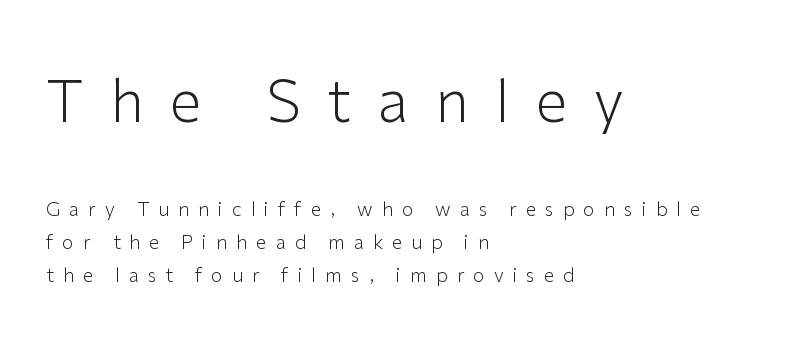
{"serif": "no", "italic": "no", "bold": "no", "weight": "light", "width": "normal", "stroke_contrast": "low", "x_height": "medium", "monospaced": "no", "underline": "no", "align": "left", "line_spacing_ratio": 1.73, "letter_spacing": "wide", "letter_spacing_em": 0.47, "larger_block": "first", "size_ratio": 3.0, "glyph_px": 57}
